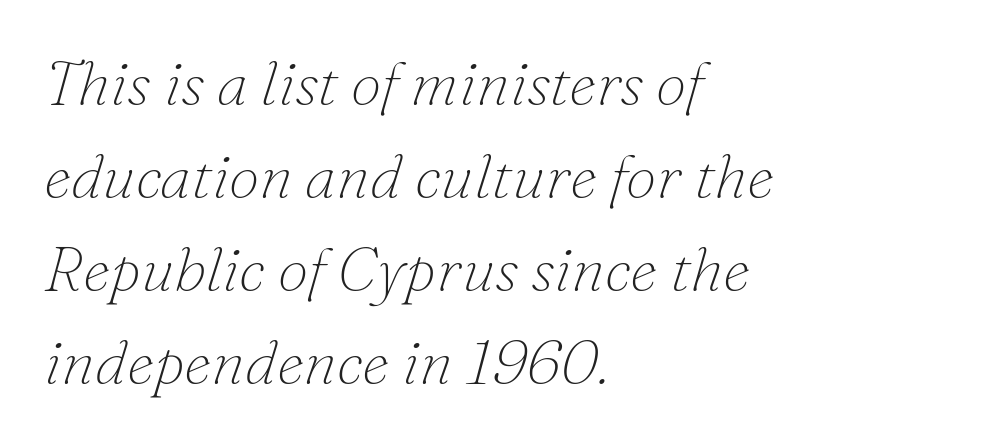
Small tapered or slab feet sit at the stroke ends, so this counts as serif. Each new line begins a customary step beneath the previous one. A quiet, ordinary-to-light weight characterises the typeface. Character widths vary here, with narrow letters taking less room than wide ones. This sample uses plain, unmodified letter spacing. The area under the type is left untouched.
